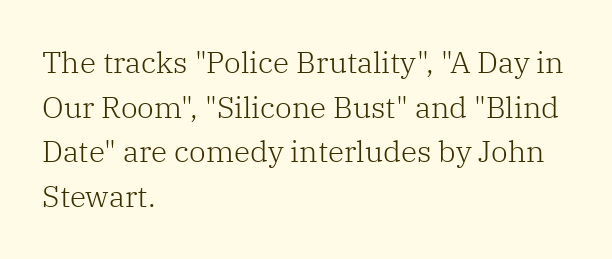
{"serif": "yes", "italic": "no", "bold": "no", "weight": "light", "width": "normal", "stroke_contrast": "low", "x_height": "medium", "monospaced": "no", "underline": "no", "align": "left", "line_spacing": "normal", "line_spacing_ratio": 1.49, "letter_spacing": "normal", "letter_spacing_em": 0.0, "glyph_px": 30}
